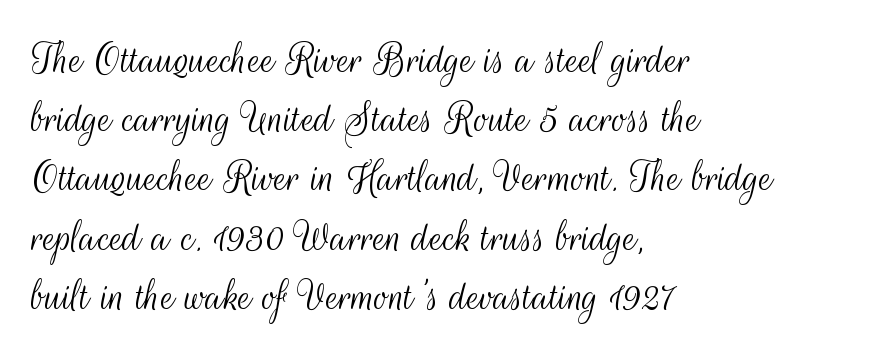
Q: Is the text bold? A: No.
Q: Is the text italic (slanted)? A: Yes.
Q: Is the typeface a serif or a sans-serif typeface? A: Sans-serif.
Q: Is the text underlined? A: No.
Q: How is the paragraph aligned? A: Left-aligned.
Q: Is the spacing between letters normal or unusually wide? A: Normal.
Q: Is the spacing between lines tight, normal or loose? A: Normal.
Q: Width (condensed, normal, or wide)? A: Condensed.
Q: Stroke contrast? A: Medium.
Q: x-height? A: Small.
Q: Monospaced? A: No.
